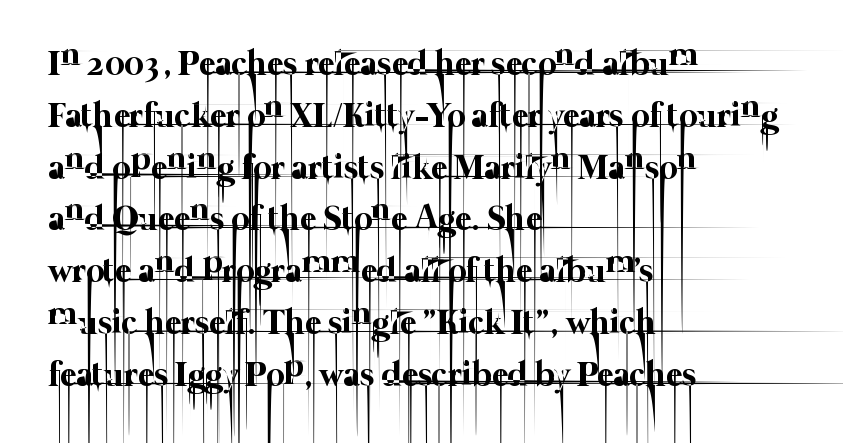
The image shows 35 px thin type; set left-aligned, normal line spacing (1.48x), normal letter spacing, not underlined; low stroke contrast and a medium x-height.
